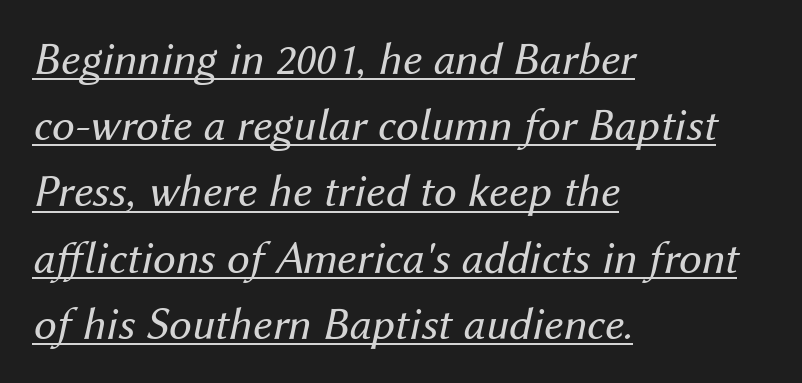
{"italic": "yes", "lean": "right", "slant_degrees": 12, "bold": "no", "weight": "regular", "width": "normal", "stroke_contrast": "medium", "x_height": "medium", "monospaced": "no", "underline": "yes", "align": "left", "line_spacing": "normal", "line_spacing_ratio": 1.44, "letter_spacing": "normal", "letter_spacing_em": 0.0, "glyph_px": 46}
